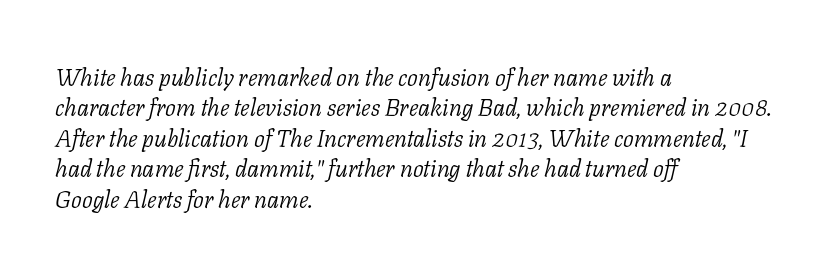
Q: Is the text bold? A: No.
Q: Is the text italic (slanted)? A: Yes, it leans right by about 11 degrees.
Q: Is the text underlined? A: No.
Q: How is the paragraph aligned? A: Left-aligned.
Q: Is the spacing between letters normal or unusually wide? A: Normal.
Q: Is the spacing between lines tight, normal or loose? A: Normal.
